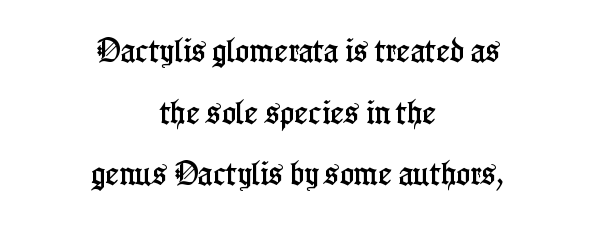
The image shows 26 px text type, upright; set centered, loose line spacing (2.37x), normal letter spacing, not underlined.
